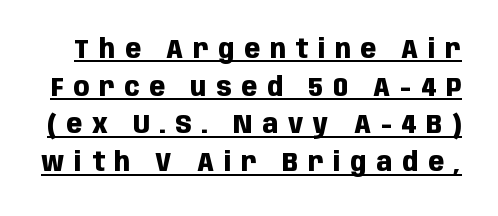
Unlike italic type, these characters show no tilt at all. Bold? Absolutely — the strokes are thick and heavy. Honestly, the row spacing looks completely unremarkable. The specimen includes a rule beneath the text block's lines.
